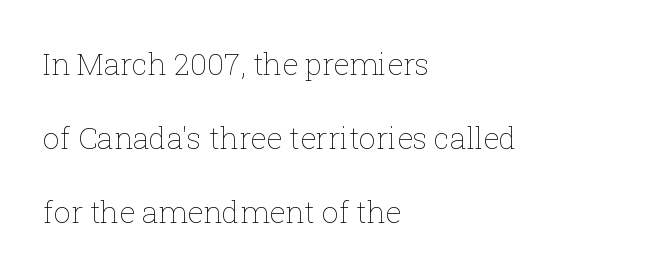
{"italic": "no", "bold": "no", "weight": "thin", "width": "normal", "stroke_contrast": "low", "x_height": "medium", "monospaced": "no", "underline": "no", "align": "left", "line_spacing": "loose", "line_spacing_ratio": 2.47, "letter_spacing": "normal", "letter_spacing_em": 0.0, "glyph_px": 30}
